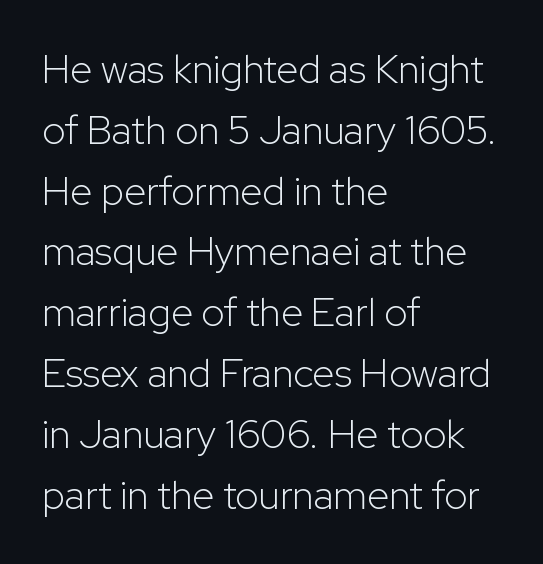
Q: Is the text bold? A: No.
Q: Is the text italic (slanted)? A: No, it is upright.
Q: Is the typeface a serif or a sans-serif typeface? A: Sans-serif.
Q: Is the text underlined? A: No.
Q: How is the paragraph aligned? A: Left-aligned.
Q: Is the spacing between letters normal or unusually wide? A: Normal.
Q: Is the spacing between lines tight, normal or loose? A: Normal.
Q: Width (condensed, normal, or wide)? A: Normal.
Q: Stroke contrast? A: Low.
Q: x-height? A: Medium.
Q: Monospaced? A: No.
